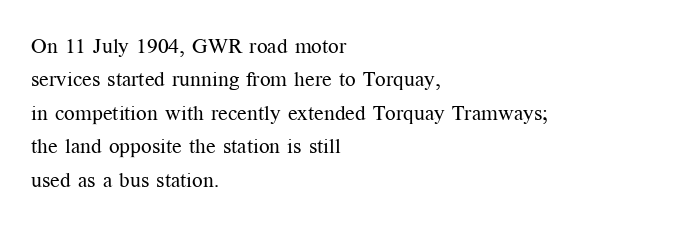
How would I describe the line gaps? Plain and ordinary. Weight: in the light-to-regular range. The type is set solid horizontally, with unmodified tracking. The lines are quadded left.
